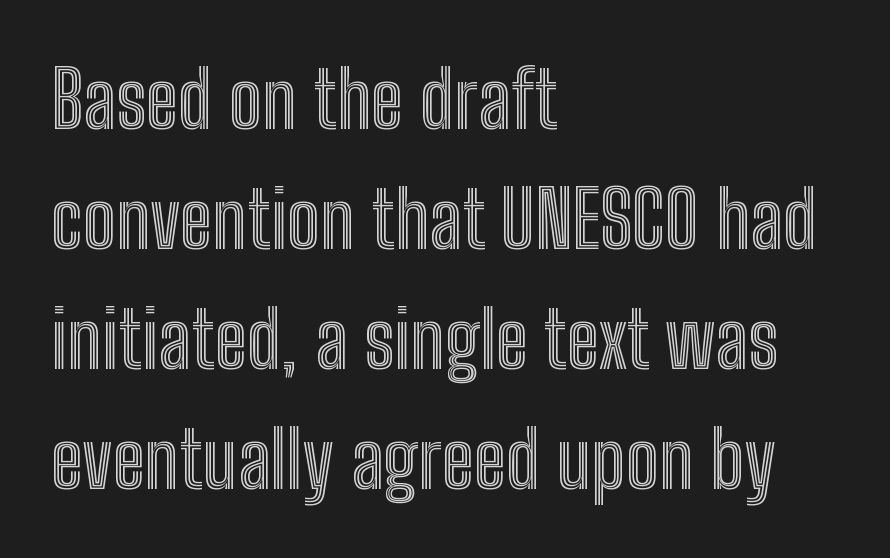
The image shows 79 px condensed type, upright; set left-aligned, normal line spacing (1.52x), normal letter spacing, not underlined; a medium x-height.
